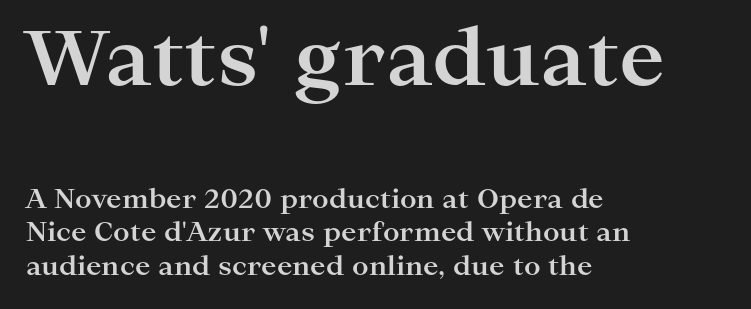
Q: Is the text bold? A: Yes.
Q: Is the text italic (slanted)? A: No, it is upright.
Q: Is the typeface a serif or a sans-serif typeface? A: Serif.
Q: Is the text underlined? A: No.
Q: How is the paragraph aligned? A: Left-aligned.
Q: Is the spacing between letters normal or unusually wide? A: Normal.
Q: Is the spacing between lines tight, normal or loose? A: Normal.
Q: Which block of text is set in a larger size, the first (top) or the second (bottom)? A: The first (top) one.
Q: Width (condensed, normal, or wide)? A: Wide.
Q: Stroke contrast? A: High.
Q: x-height? A: Medium.
Q: Monospaced? A: No.
